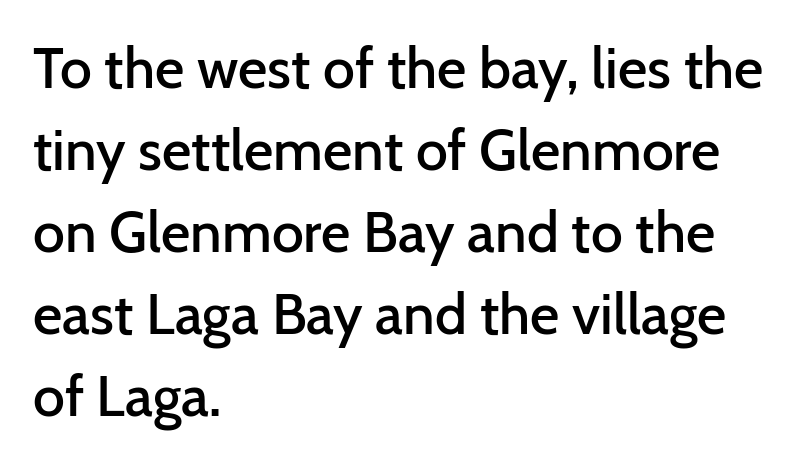
The image shows 57 px semibold sans-serif type, upright; set left-aligned, normal line spacing (1.44x), normal letter spacing, not underlined; low stroke contrast and a medium x-height.
